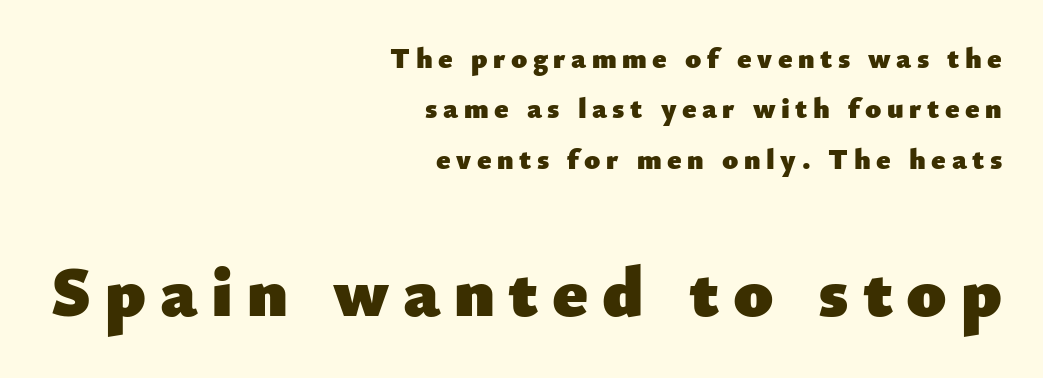
The image shows 72 px heavy sans-serif type, upright; set right-aligned, line spacing 1.74x, not underlined; the second (bottom) block is 2.48x larger; low stroke contrast and a small x-height.
